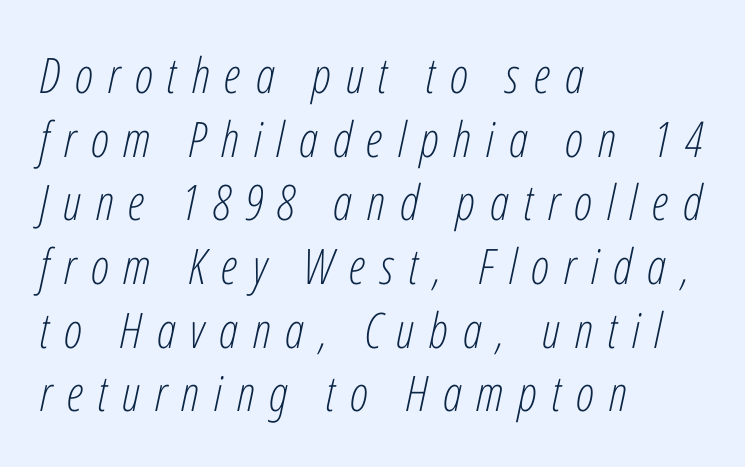
Q: Is the text bold? A: No.
Q: Is the text italic (slanted)? A: Yes, it leans right by about 12 degrees.
Q: Is the text underlined? A: No.
Q: How is the paragraph aligned? A: Left-aligned.
Q: Is the spacing between letters normal or unusually wide? A: Unusually wide.
Q: Is the spacing between lines tight, normal or loose? A: Normal.
Q: Width (condensed, normal, or wide)? A: Condensed.
Q: Stroke contrast? A: Low.
Q: x-height? A: Medium.
Q: Monospaced? A: No.
